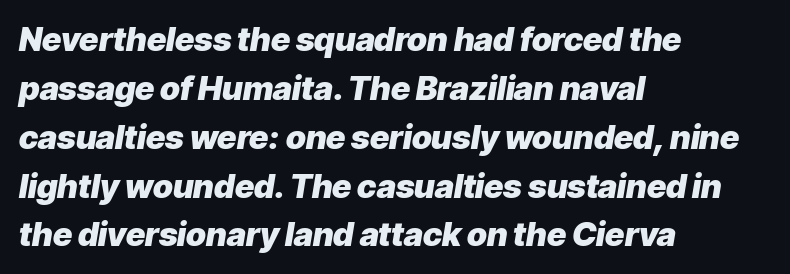
The image shows 33 px heavy type, italic (leaning right); set left-aligned, normal line spacing (1.48x), normal letter spacing, not underlined; low stroke contrast and a medium x-height.
